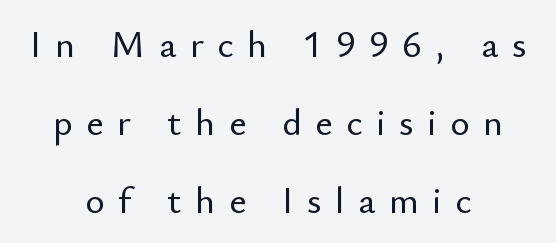
Posture: vertical. The rendering uses natural spacing where letterforms have individual widths. The leading is generous, giving the passage an open texture. Short note: letters widely spaced. The font family rendered here belongs to the sans-serif group.
